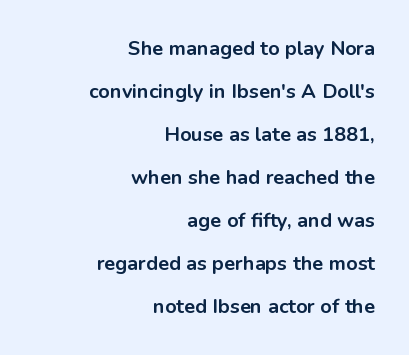
Q: Is the text bold? A: Yes.
Q: Is the text italic (slanted)? A: No, it is upright.
Q: Is the text underlined? A: No.
Q: How is the paragraph aligned? A: Right-aligned.
Q: Is the spacing between letters normal or unusually wide? A: Normal.
Q: Is the spacing between lines tight, normal or loose? A: Loose.
